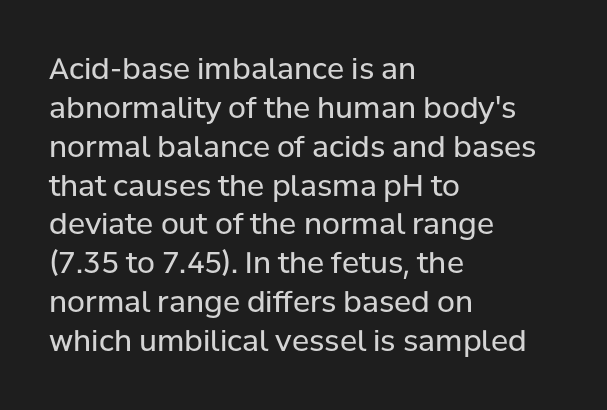
The image shows 29 px regular-weight sans-serif type, upright; set left-aligned, normal line spacing (1.34x), normal letter spacing, not underlined; low stroke contrast and a medium x-height.
